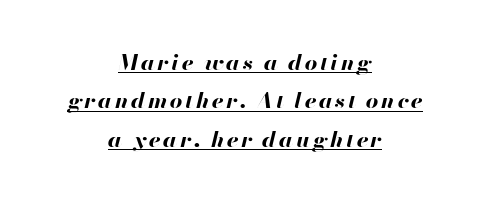
Q: Is the text bold? A: Yes.
Q: Is the text italic (slanted)? A: Yes, it leans right by about 13 degrees.
Q: Is the text underlined? A: Yes.
Q: How is the paragraph aligned? A: Centered.
